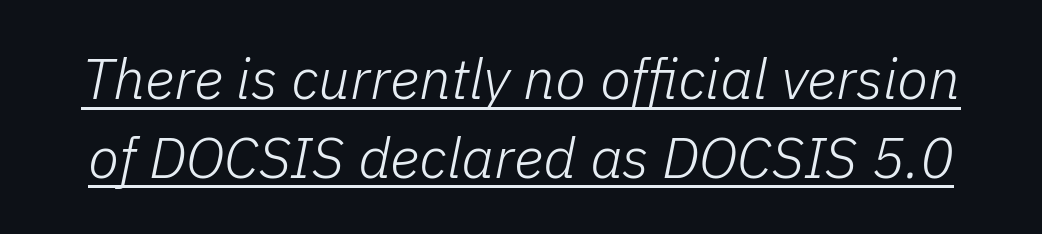
Q: Is the text bold? A: No.
Q: Is the text italic (slanted)? A: Yes, it leans right by about 11 degrees.
Q: Is the text underlined? A: Yes.
Q: Is the spacing between letters normal or unusually wide? A: Normal.
Q: Is the spacing between lines tight, normal or loose? A: Normal.
Q: Width (condensed, normal, or wide)? A: Normal.
Q: Stroke contrast? A: Low.
Q: x-height? A: Medium.
Q: Monospaced? A: No.
